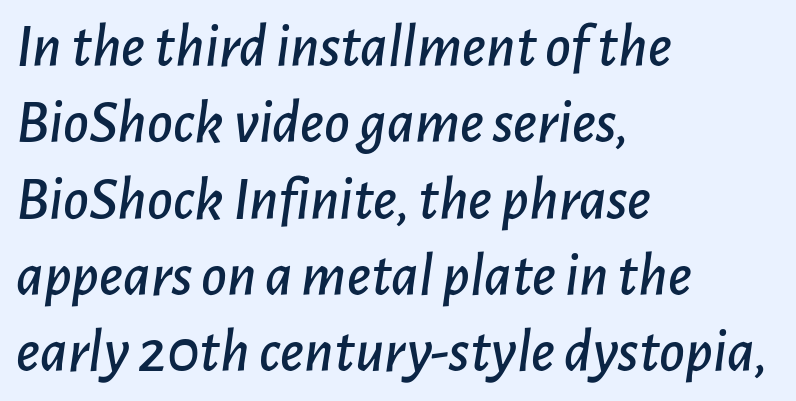
{"italic": "yes", "lean": "right", "slant_degrees": 7, "width": "normal", "stroke_contrast": "low", "x_height": "medium", "monospaced": "no", "underline": "no", "align": "left", "line_spacing_ratio": 1.23, "letter_spacing": "normal", "letter_spacing_em": 0.0, "glyph_px": 62}
